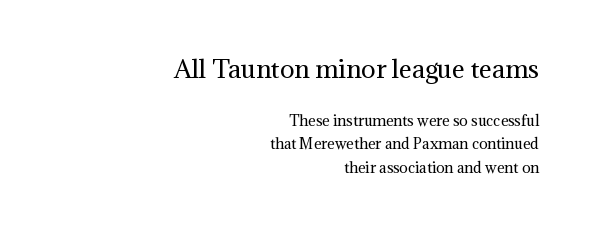
Q: Is the text bold? A: No.
Q: Is the text italic (slanted)? A: No, it is upright.
Q: Is the text underlined? A: No.
Q: How is the paragraph aligned? A: Right-aligned.
Q: Is the spacing between letters normal or unusually wide? A: Normal.
Q: Is the spacing between lines tight, normal or loose? A: Normal.
Q: Which block of text is set in a larger size, the first (top) or the second (bottom)? A: The first (top) one.
